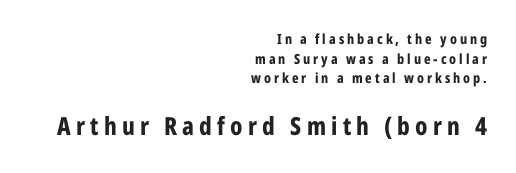
{"italic": "no", "bold": "yes", "underline": "no", "align": "right", "line_spacing": "normal", "line_spacing_ratio": 1.41, "letter_spacing": "wide", "letter_spacing_em": 0.21, "larger_block": "second", "size_ratio": 1.79, "glyph_px": 25}
